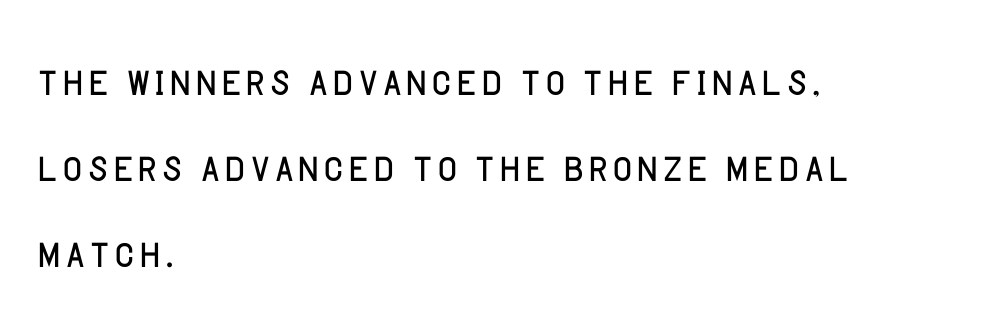
The image shows 54 px light sans-serif type, upright; set left-aligned, normal line spacing (1.59x), normal letter spacing, not underlined; low stroke contrast and a large x-height.
